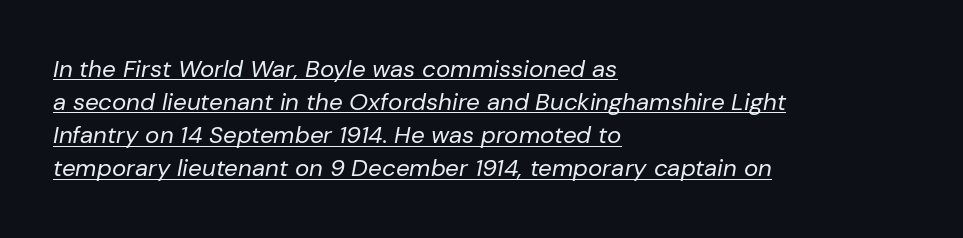
Whoever set this chose a conventional vertical rhythm. Look at the tracking — it's just the regular setting, nothing added. Alignment: flush left. Honestly, the underline is the first thing you notice here. Weight class: somewhere from thin through regular.
